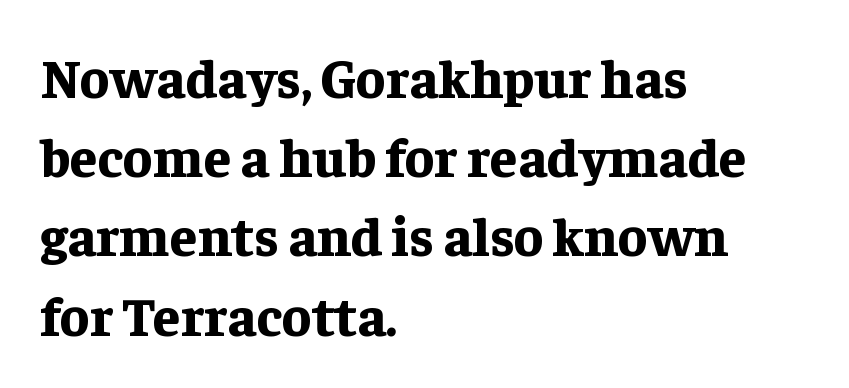
Do the letters lean? They stand straight. Are there feet on the stems? There are — it's a serif. Looks like regular typesetting: each glyph gets only the width it needs. Does the copy run flush right? No — it runs flush left.
